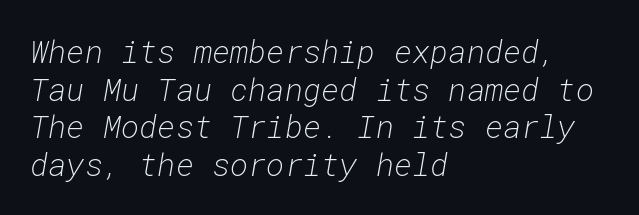
Q: Is the text bold? A: No.
Q: Is the text italic (slanted)? A: Yes, it leans right by about 10 degrees.
Q: Is the text underlined? A: No.
Q: How is the paragraph aligned? A: Left-aligned.
Q: Is the spacing between letters normal or unusually wide? A: Normal.
Q: Width (condensed, normal, or wide)? A: Normal.
Q: Stroke contrast? A: Low.
Q: x-height? A: Medium.
Q: Monospaced? A: Yes.
